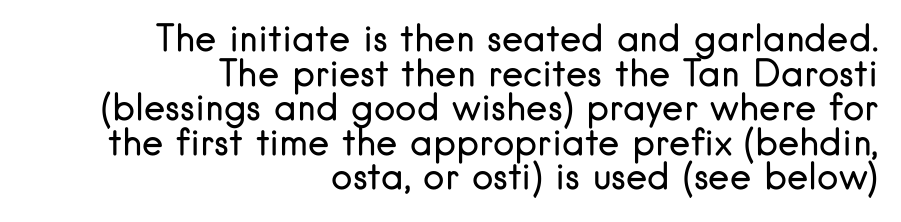
Q: Is the text bold? A: No.
Q: Is the text italic (slanted)? A: No, it is upright.
Q: Is the typeface a serif or a sans-serif typeface? A: Sans-serif.
Q: Is the text underlined? A: No.
Q: How is the paragraph aligned? A: Right-aligned.
Q: Is the spacing between letters normal or unusually wide? A: Normal.
Q: Is the spacing between lines tight, normal or loose? A: Tight.
Q: Width (condensed, normal, or wide)? A: Normal.
Q: Stroke contrast? A: Low.
Q: x-height? A: Small.
Q: Monospaced? A: No.
